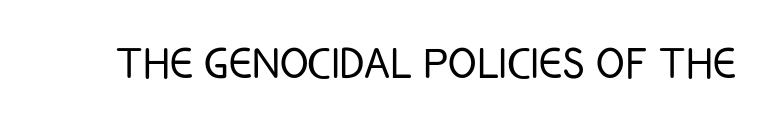
Q: Is the text bold? A: No.
Q: Is the text italic (slanted)? A: No, it is upright.
Q: Is the typeface a serif or a sans-serif typeface? A: Sans-serif.
Q: Is the text underlined? A: No.
Q: Is the spacing between letters normal or unusually wide? A: Normal.
Q: Width (condensed, normal, or wide)? A: Condensed.
Q: Stroke contrast? A: Low.
Q: x-height? A: Large.
Q: Monospaced? A: No.
